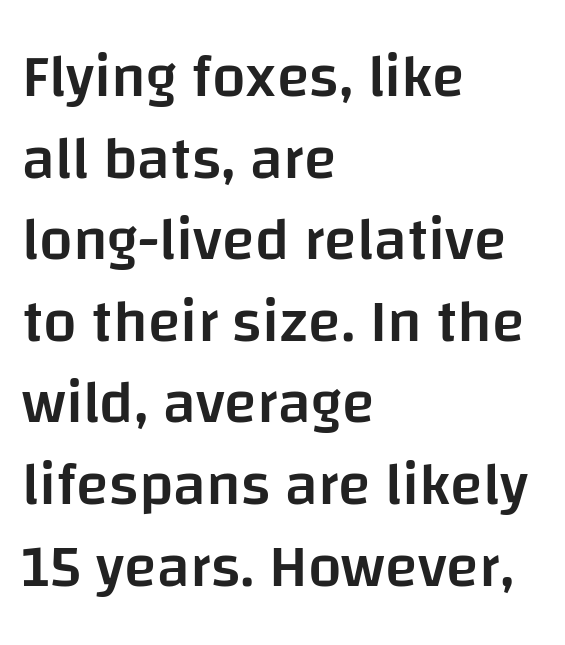
Q: Is the text bold? A: Semi-bold.
Q: Is the text italic (slanted)? A: No, it is upright.
Q: Is the typeface a serif or a sans-serif typeface? A: Sans-serif.
Q: Is the text underlined? A: No.
Q: How is the paragraph aligned? A: Left-aligned.
Q: Is the spacing between letters normal or unusually wide? A: Normal.
Q: Is the spacing between lines tight, normal or loose? A: Normal.
Q: Width (condensed, normal, or wide)? A: Normal.
Q: Stroke contrast? A: Low.
Q: x-height? A: Large.
Q: Monospaced? A: No.
